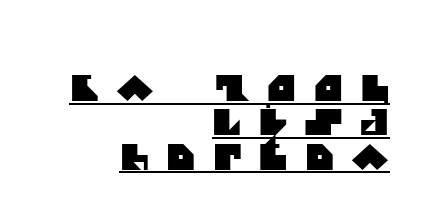
The lines are packed closely together with very little leading. Typographically, this falls in the sans-serif category. Letter spacing: wide. Do the characters align in a grid? No, the font is proportional.
